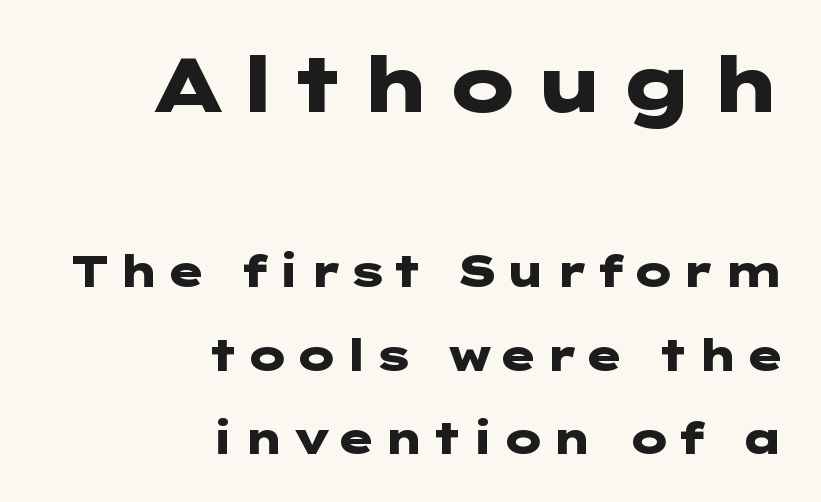
{"serif": "no", "italic": "no", "bold": "yes", "weight": "heavy", "width": "wide", "stroke_contrast": "low", "x_height": "medium", "underline": "no", "align": "right", "line_spacing": "loose", "line_spacing_ratio": 1.94, "larger_block": "first", "size_ratio": 1.77, "glyph_px": 76}
